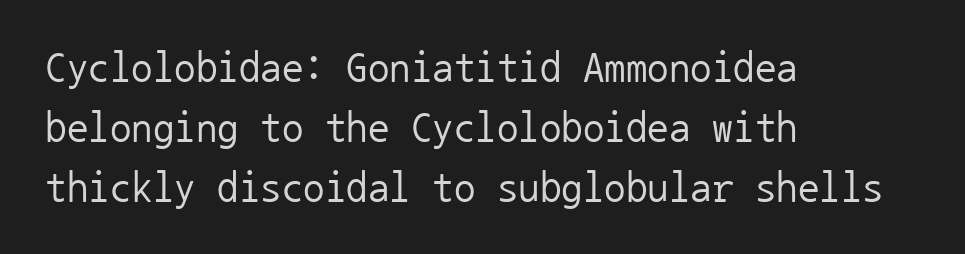
The strokes are not fattened; the text isn't bold. Does the type have serifs? No, each stem ends abruptly. Fixed-width glyphs throughout — classic coding-font behaviour. Every stem runs plumb, perpendicular to the baseline.
